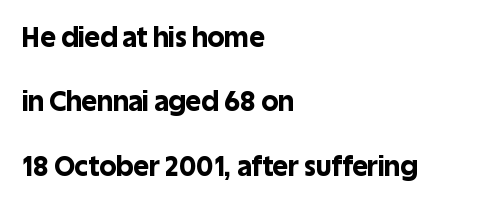
Q: Is the text bold? A: Yes.
Q: Is the text italic (slanted)? A: No, it is upright.
Q: Is the text underlined? A: No.
Q: How is the paragraph aligned? A: Left-aligned.
Q: Is the spacing between letters normal or unusually wide? A: Normal.
Q: Is the spacing between lines tight, normal or loose? A: Loose.
